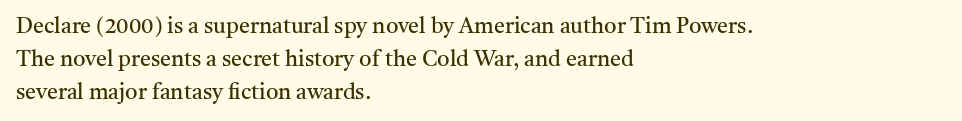
The image shows 22 px text type, upright; set left-aligned, normal line spacing (1.5x), normal letter spacing, not underlined.
